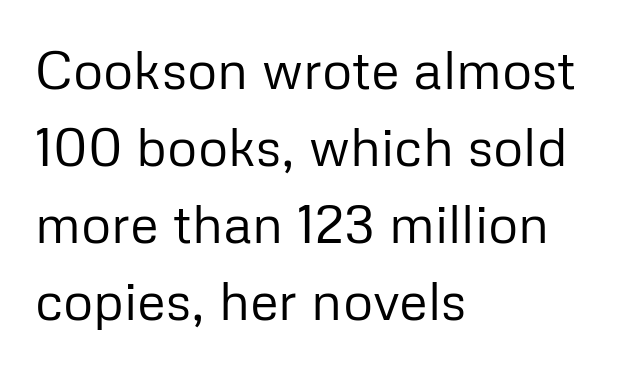
{"serif": "no", "italic": "no", "bold": "no", "weight": "regular", "width": "normal", "stroke_contrast": "low", "x_height": "medium", "monospaced": "no", "underline": "no", "align": "left", "line_spacing": "normal", "line_spacing_ratio": 1.45, "letter_spacing": "normal", "letter_spacing_em": 0.0, "glyph_px": 53}
